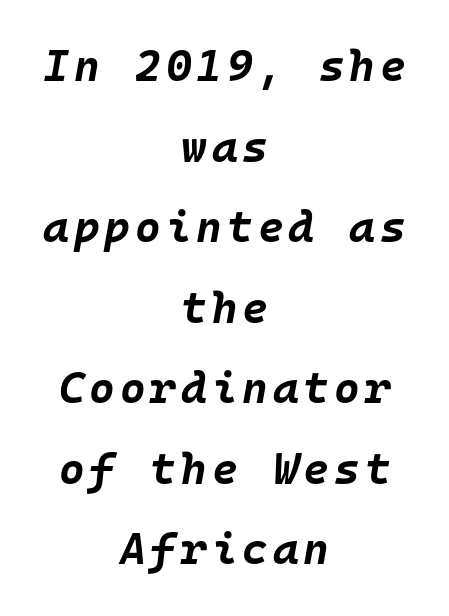
{"italic": "yes", "lean": "right", "slant_degrees": 10, "bold": "yes", "weight": "bold", "width": "normal", "stroke_contrast": "low", "x_height": "large", "monospaced": "yes", "underline": "no", "align": "center", "line_spacing_ratio": 1.83, "glyph_px": 44}
